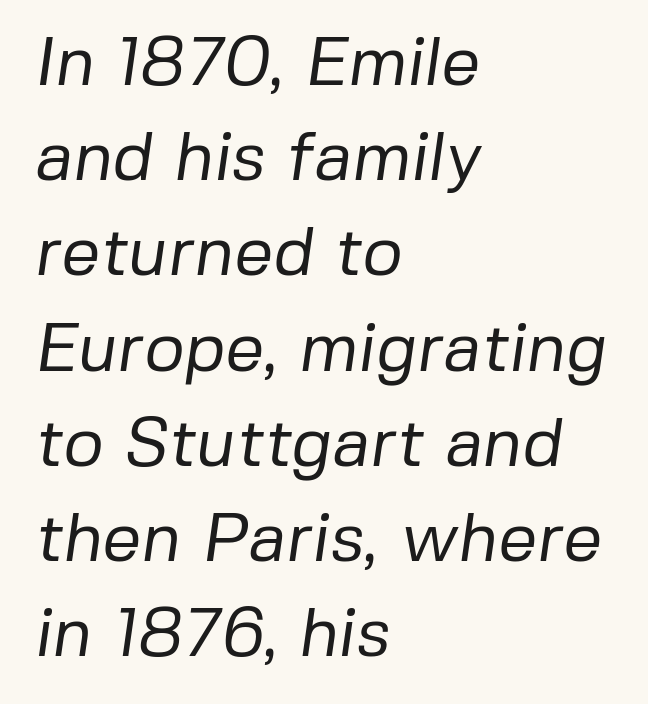
{"serif": "no", "bold": "no", "weight": "regular", "width": "normal", "stroke_contrast": "low", "x_height": "medium", "monospaced": "no", "underline": "no", "align": "left", "line_spacing": "normal", "line_spacing_ratio": 1.38, "letter_spacing": "normal", "letter_spacing_em": 0.0, "glyph_px": 69}
